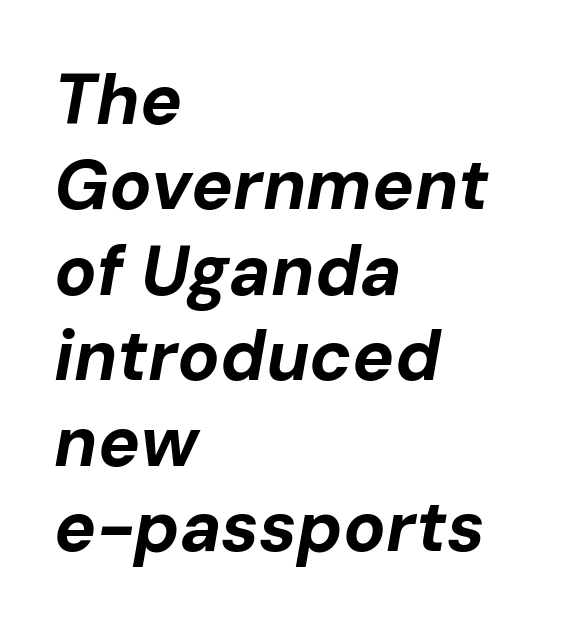
{"italic": "yes", "lean": "right", "slant_degrees": 10, "bold": "yes", "weight": "bold", "width": "normal", "stroke_contrast": "low", "x_height": "medium", "monospaced": "no", "underline": "no", "align": "left", "line_spacing_ratio": 1.22, "letter_spacing": "normal", "letter_spacing_em": 0.0, "glyph_px": 70}
